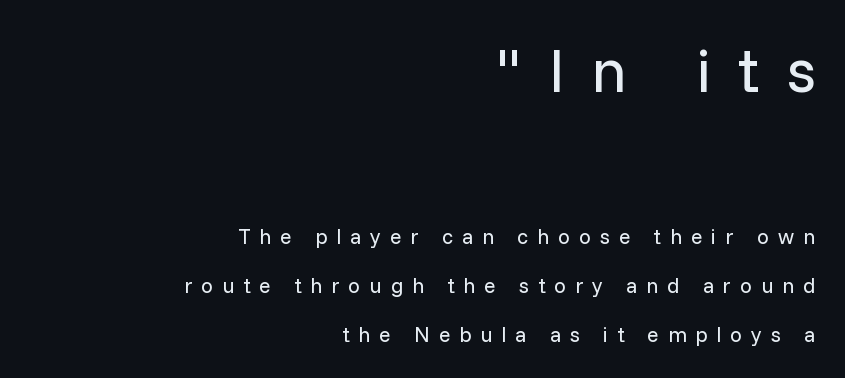
The type sits square on the baseline with zero lean. Students, note that the glyphs here are deliberately spaced far apart. Two sizes are in play, and the larger belongs to the first block. Note the varied advance widths — an 'i' is clearly narrower than an 'm'. What kind of face is this? One without serifs — a sans.
